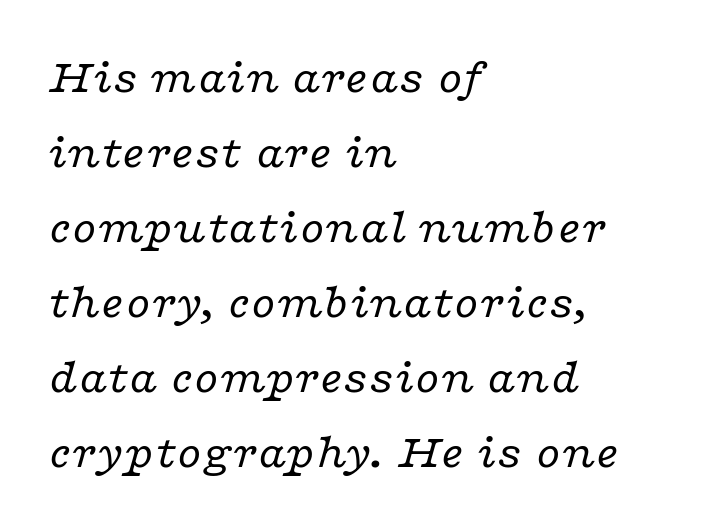
{"serif": "yes", "italic": "yes", "lean": "right", "slant_degrees": 16, "bold": "no", "weight": "regular", "width": "wide", "stroke_contrast": "low", "x_height": "medium", "monospaced": "no", "underline": "no", "align": "left", "line_spacing": "normal", "line_spacing_ratio": 1.53, "letter_spacing": "normal", "letter_spacing_em": 0.0, "glyph_px": 49}
